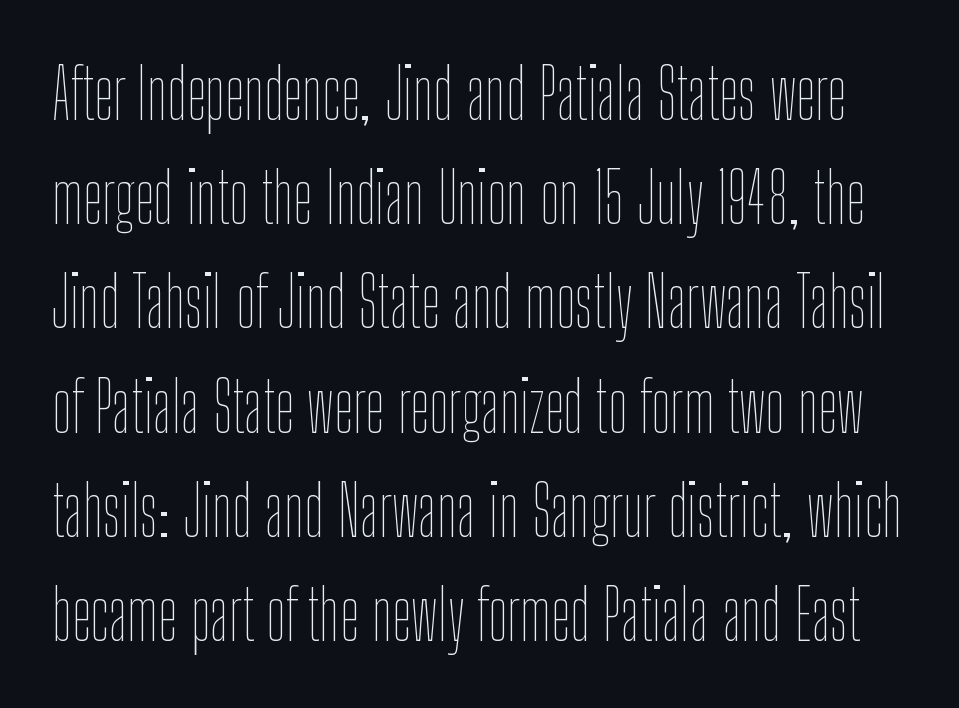
Q: Is the text bold? A: No.
Q: Is the text italic (slanted)? A: No, it is upright.
Q: Is the text underlined? A: No.
Q: Is the spacing between letters normal or unusually wide? A: Normal.
Q: Is the spacing between lines tight, normal or loose? A: Normal.
Q: Width (condensed, normal, or wide)? A: Condensed.
Q: Stroke contrast? A: Low.
Q: x-height? A: Medium.
Q: Monospaced? A: No.
